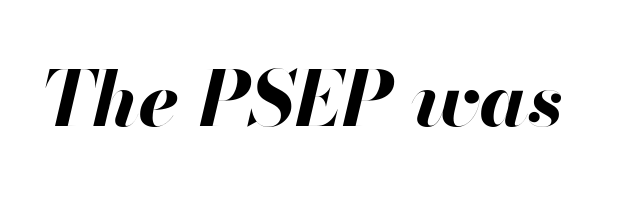
The image shows 76 px bold type, italic (leaning right); set normal letter spacing, not underlined; high stroke contrast and a small x-height.
